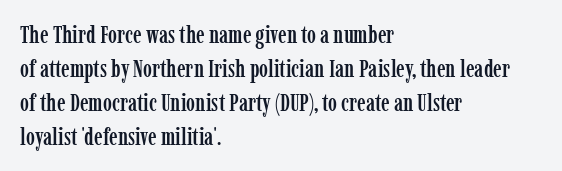
{"italic": "no", "underline": "no", "align": "left", "line_spacing": "normal", "line_spacing_ratio": 1.41, "letter_spacing": "normal", "letter_spacing_em": 0.0, "glyph_px": 24}
